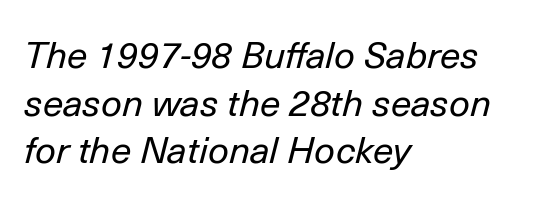
The image shows 37 px regular-weight type, italic (leaning right); set left-aligned, normal line spacing (1.29x), normal letter spacing, not underlined; low stroke contrast and a medium x-height.
